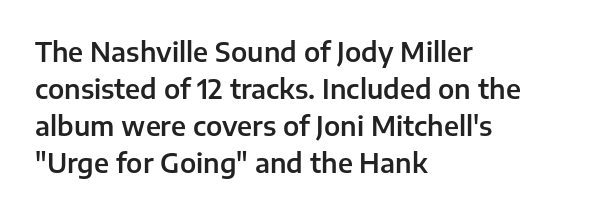
Inter-character spacing is left at the font's built-in metrics. Bare-footed words on every line. Every stem runs plumb, perpendicular to the baseline. Line spacing here is normal. Every row of glyphs begins at an identical x-position on the left.
